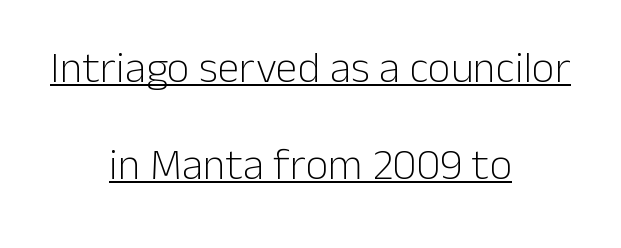
{"serif": "no", "italic": "no", "bold": "no", "weight": "light", "width": "normal", "stroke_contrast": "low", "x_height": "medium", "monospaced": "no", "underline": "yes", "align": "center", "line_spacing": "loose", "line_spacing_ratio": 2.2, "letter_spacing": "normal", "letter_spacing_em": 0.0, "glyph_px": 44}
